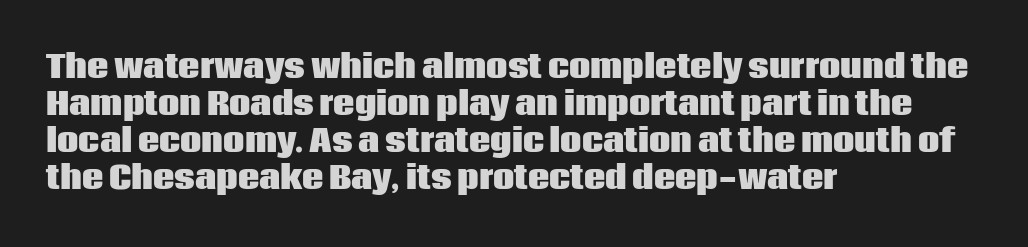
The font family rendered here belongs to the sans-serif group. Rendered with straight, roman letterforms. Each letter keeps its own natural width here, so spacing adapts to shape. The passage is arranged the way most books set body copy — flush left. Nothing unusual about the tracking: characters are spaced as the font intends. Weight: bold.
